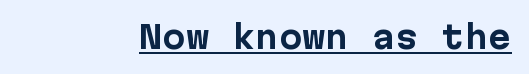
Q: Is the text bold? A: Yes.
Q: Is the text italic (slanted)? A: No, it is upright.
Q: Is the typeface a serif or a sans-serif typeface? A: Sans-serif.
Q: Is the text underlined? A: Yes.
Q: Is the spacing between letters normal or unusually wide? A: Normal.
Q: Width (condensed, normal, or wide)? A: Normal.
Q: Stroke contrast? A: Low.
Q: x-height? A: Medium.
Q: Monospaced? A: Yes.
